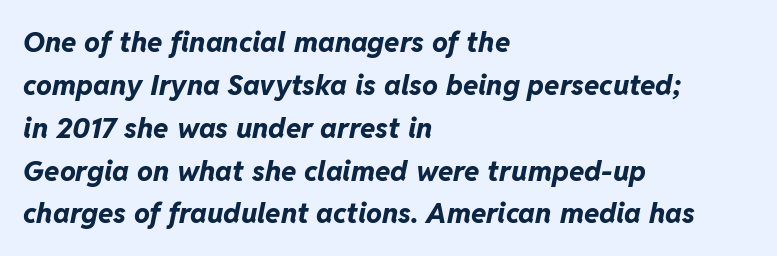
The passage shown stacks its lines at a standard gap. Bold? Absolutely — the strokes are thick and heavy. When letters slant like this, we call the style italic. The rendering anchors every line to the left-hand side.
